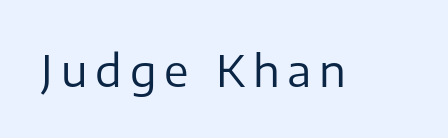
The image shows 44 px regular-weight sans-serif type, upright; set not underlined; low stroke contrast and a medium x-height.
